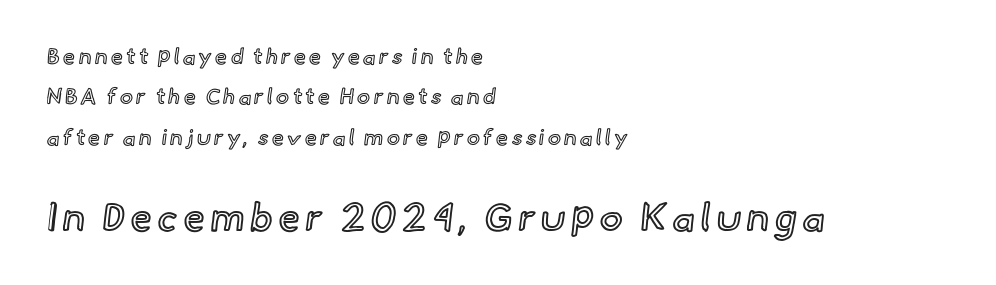
Q: Is the text italic (slanted)? A: Yes.
Q: Is the text underlined? A: No.
Q: How is the paragraph aligned? A: Left-aligned.
Q: Which block of text is set in a larger size, the first (top) or the second (bottom)? A: The second (bottom) one.
Q: Width (condensed, normal, or wide)? A: Normal.
Q: x-height? A: Small.
Q: Monospaced? A: No.
